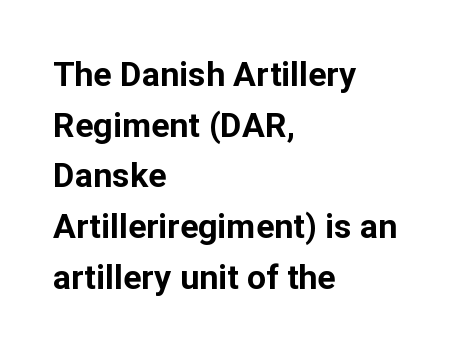
Regarding serifs, this sample does without them. This is the regular roman posture of the typeface. In terms of letterspacing, this is plain default setting. This sample is left-justified, so line endings fall wherever the words run out. The rendering uses natural spacing where letterforms have individual widths.
